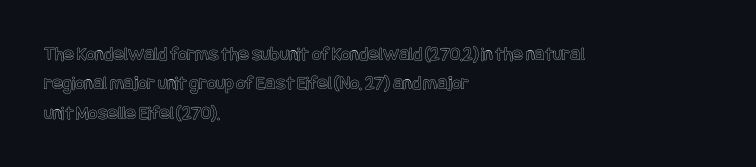
The image shows 20 px text type, upright; set left-aligned, normal line spacing (1.47x), normal letter spacing, not underlined.
